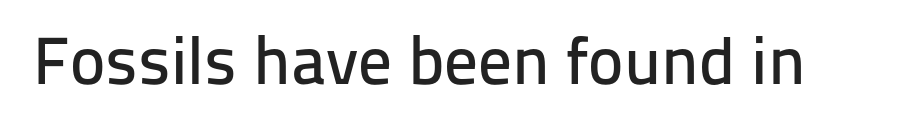
The image shows 67 px sans-serif type, upright; set normal letter spacing, not underlined; low stroke contrast and a medium x-height.
